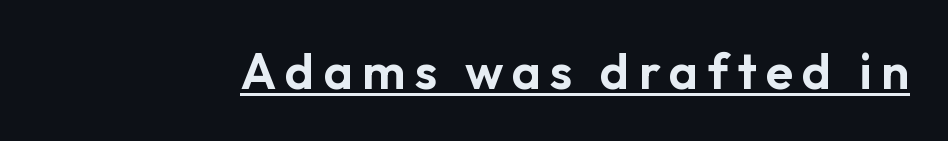
Q: Is the text italic (slanted)? A: No, it is upright.
Q: Is the typeface a serif or a sans-serif typeface? A: Sans-serif.
Q: Is the text underlined? A: Yes.
Q: Width (condensed, normal, or wide)? A: Normal.
Q: Stroke contrast? A: Low.
Q: x-height? A: Medium.
Q: Monospaced? A: No.
